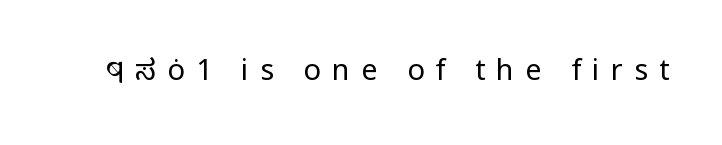
{"serif": "no", "italic": "no", "bold": "no", "weight": "regular", "width": "normal", "stroke_contrast": "low", "x_height": "medium", "monospaced": "no", "underline": "no", "letter_spacing": "wide", "letter_spacing_em": 0.38, "glyph_px": 29}
